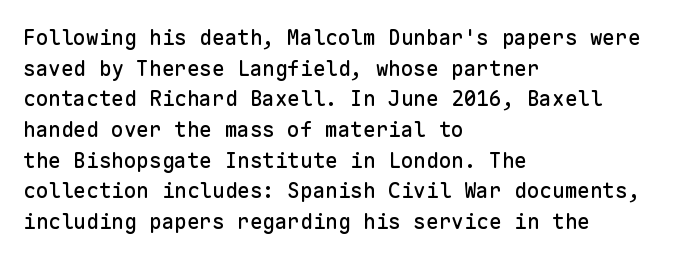
{"italic": "no", "underline": "no", "align": "left", "line_spacing": "normal", "line_spacing_ratio": 1.46, "letter_spacing": "normal", "letter_spacing_em": 0.0, "glyph_px": 21}
